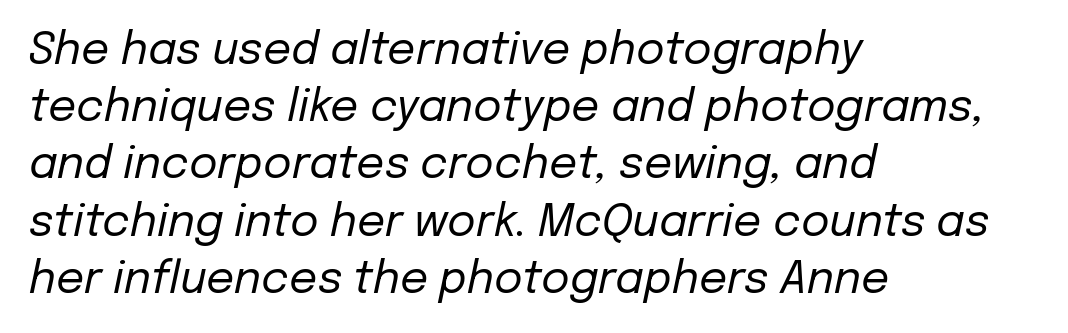
The image shows 44 px regular-weight type, italic (leaning right); set left-aligned, normal line spacing (1.3x), normal letter spacing, not underlined; low stroke contrast and a medium x-height.
